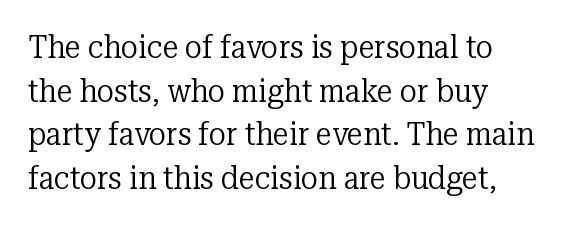
Font category for this specimen: serif. This reads as an unemphasized weight, regular at the heaviest. This rendering features lettering with no underline. The passage shown has conventional tracking throughout. Every stem runs plumb, perpendicular to the baseline.
